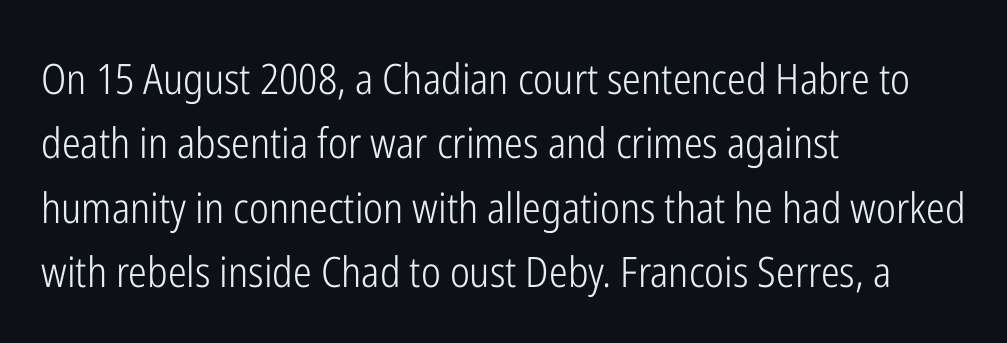
The image shows 42 px light, condensed sans-serif type, upright; set left-aligned, normal line spacing (1.53x), normal letter spacing, not underlined; low stroke contrast and a medium x-height.
